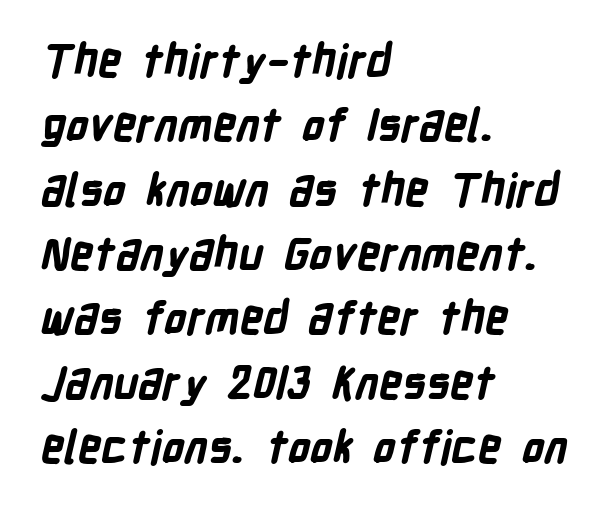
Tracking here is standard; glyphs follow each other at the usual distance. Varying glyph widths throughout — classic text-font behaviour. Look at the stroke-to-counter ratio: heavy, a bold. A normal amount of white space separates one row of letters from the next.
